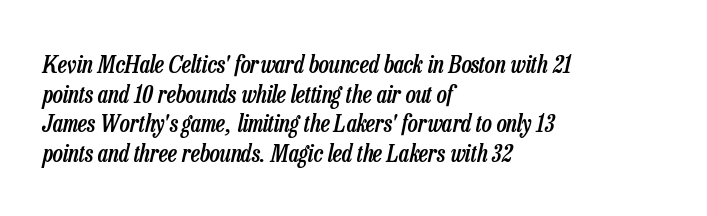
{"italic": "yes", "lean": "right", "slant_degrees": 13, "bold": "semi", "underline": "no", "align": "left", "line_spacing_ratio": 1.23, "letter_spacing": "normal", "letter_spacing_em": 0.0, "glyph_px": 24}
